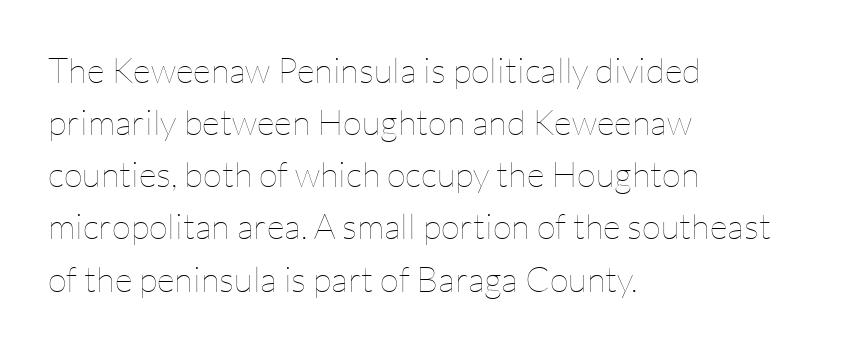
Q: Is the text bold? A: No.
Q: Is the text italic (slanted)? A: No, it is upright.
Q: Is the text underlined? A: No.
Q: How is the paragraph aligned? A: Left-aligned.
Q: Is the spacing between letters normal or unusually wide? A: Normal.
Q: Is the spacing between lines tight, normal or loose? A: Normal.
Q: Width (condensed, normal, or wide)? A: Normal.
Q: Stroke contrast? A: Low.
Q: x-height? A: Medium.
Q: Monospaced? A: No.
